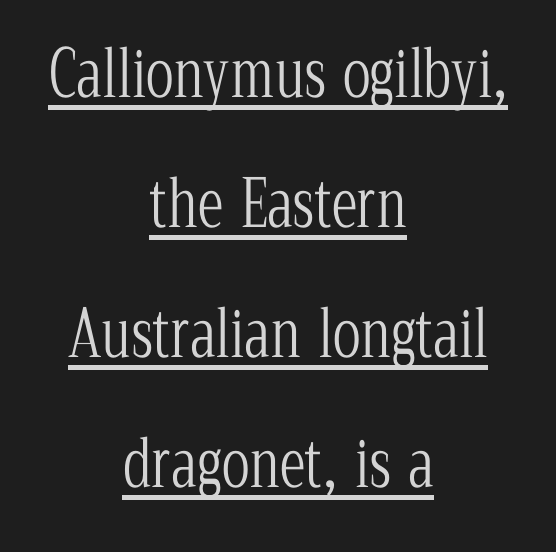
{"serif": "yes", "italic": "no", "bold": "no", "weight": "light", "width": "condensed", "stroke_contrast": "low", "x_height": "medium", "monospaced": "no", "underline": "yes", "align": "center", "line_spacing": "loose", "line_spacing_ratio": 2.0, "letter_spacing": "normal", "letter_spacing_em": 0.0, "glyph_px": 65}
